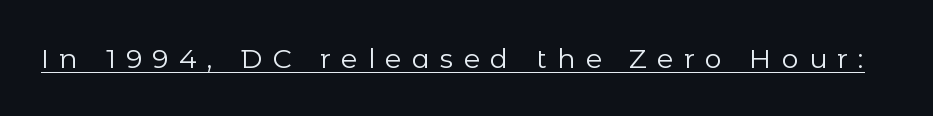
Underlining? Definitely there. The weight would be labelled regular, book, light, or lighter still. Posture: vertical. The tracking reads as deliberately expanded to a designer's eye.
